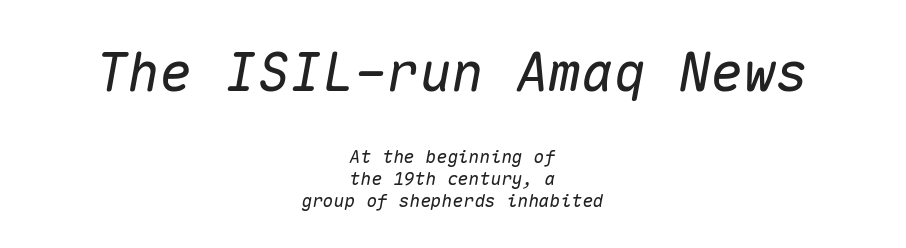
{"italic": "yes", "lean": "right", "slant_degrees": 10, "width": "normal", "stroke_contrast": "medium", "x_height": "medium", "monospaced": "yes", "underline": "no", "align": "center", "line_spacing_ratio": 1.22, "letter_spacing": "normal", "letter_spacing_em": 0.0, "larger_block": "first", "size_ratio": 3.0, "glyph_px": 54}
